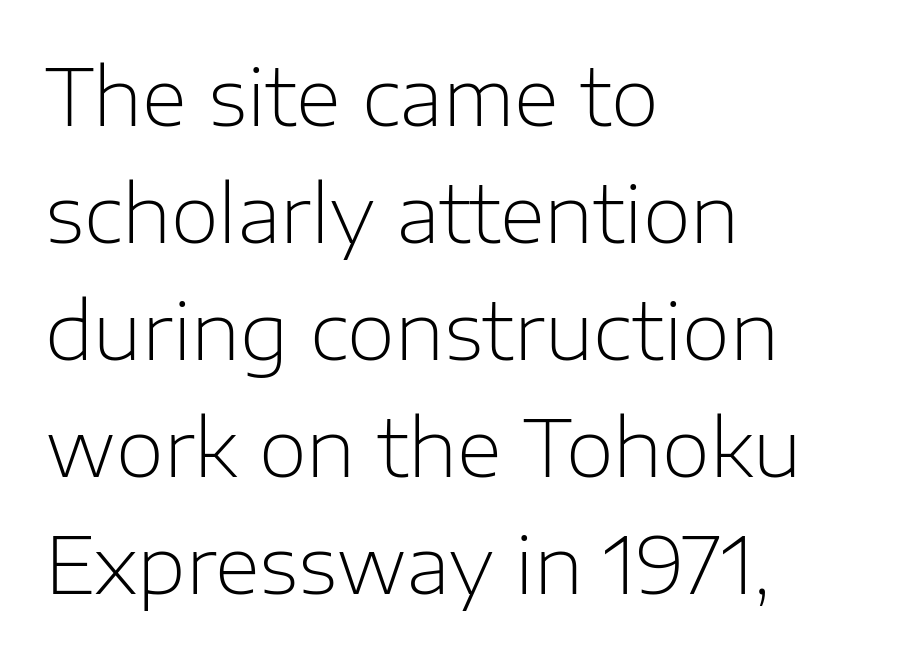
Rows of type keep a routine distance in the vertical direction. Is this a sans? Yes — the strokes have no serifs. Spacing between characters is what you'd get straight out of the box. Each line starts at the same left margin while the right side varies.
